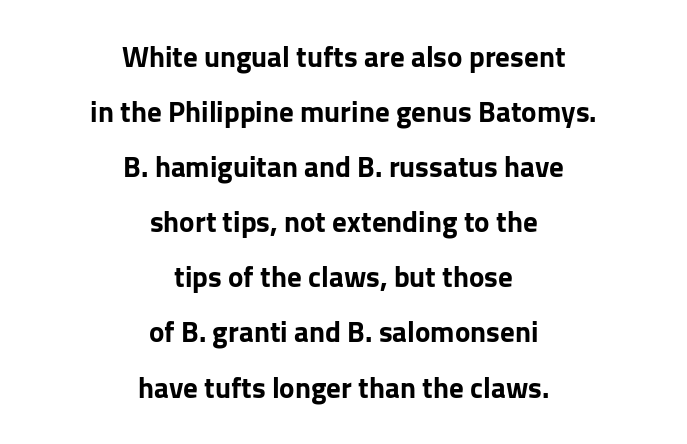
Here the designer chose a conventional face with non-uniform glyph widths. Font category for this specimen: sans-serif. A roman cut, with each character standing at attention. One-word summary of the alignment: center. Default kerning and tracking; the words read as compact shapes. A great deal of white space separates one row of letters from the next.
